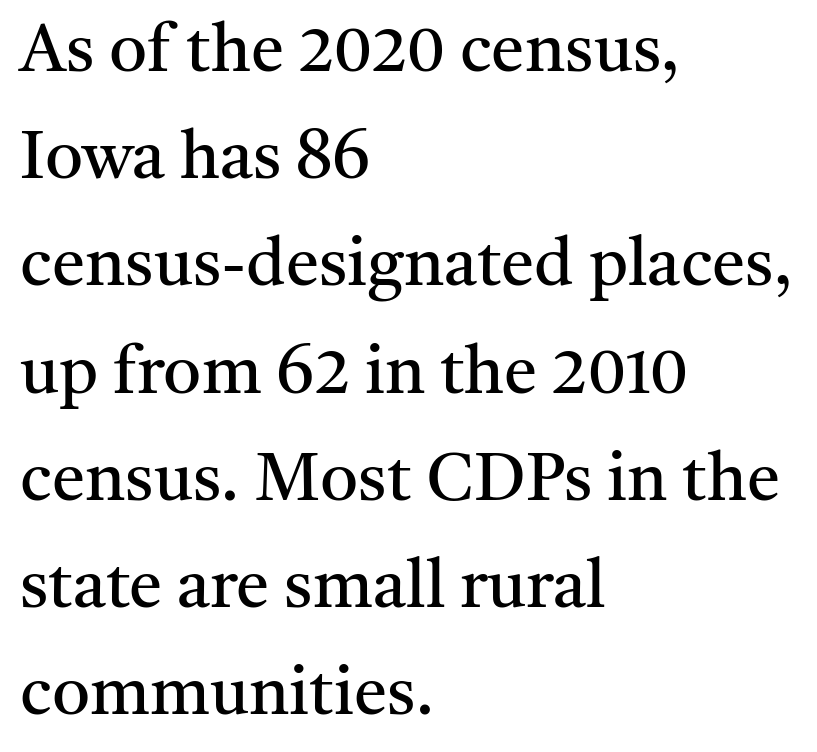
This sample uses an upright cut, with every glyph sitting square on the baseline. Descenders are the only things crossing below the line. This block has exactly the height ordinary leading produces. Think of a printed novel: that variable character pitch is what you see here.
